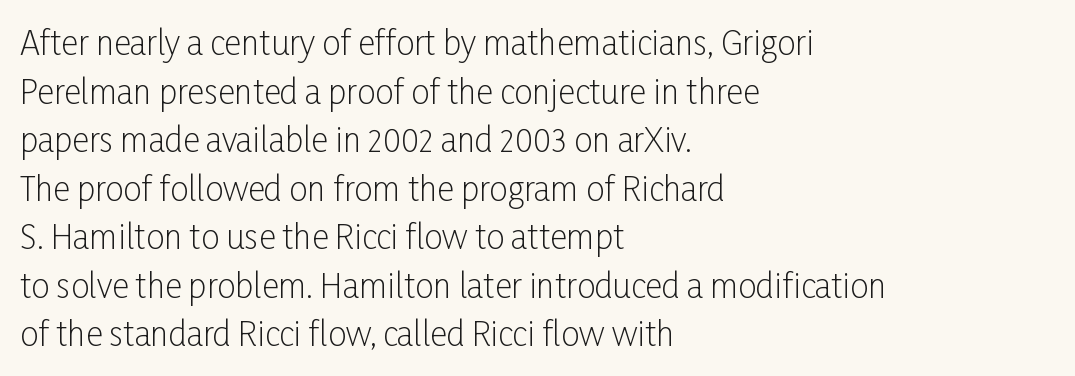
{"serif": "no", "italic": "no", "bold": "no", "weight": "light", "width": "condensed", "stroke_contrast": "low", "x_height": "medium", "monospaced": "no", "underline": "no", "align": "left", "line_spacing": "normal", "line_spacing_ratio": 1.47, "letter_spacing": "normal", "letter_spacing_em": 0.0, "glyph_px": 33}
